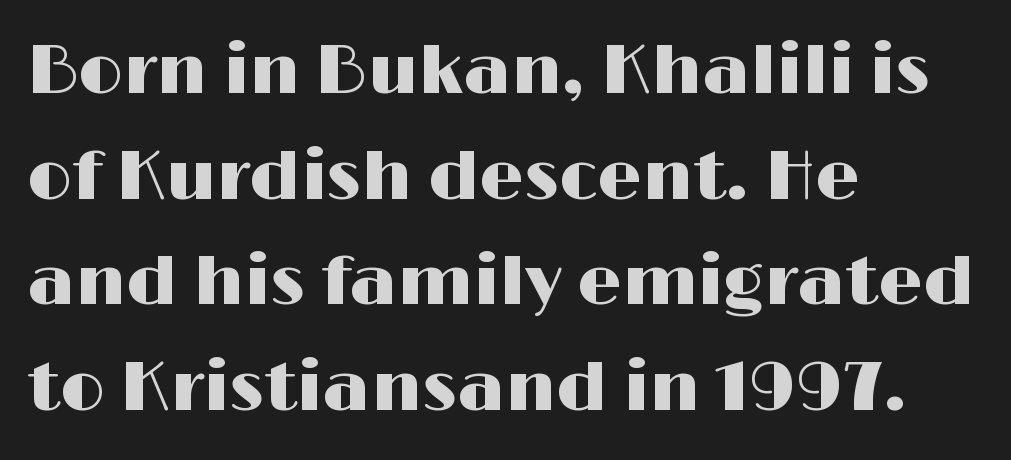
The image shows 70 px wide sans-serif type, upright; set left-aligned, normal line spacing (1.51x), normal letter spacing, not underlined; high stroke contrast and a medium x-height.
